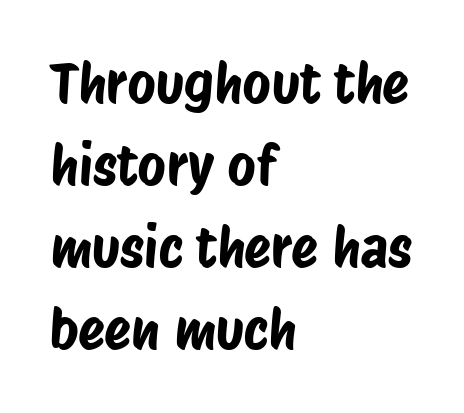
Q: Is the typeface a serif or a sans-serif typeface? A: Sans-serif.
Q: Is the text underlined? A: No.
Q: How is the paragraph aligned? A: Left-aligned.
Q: Is the spacing between letters normal or unusually wide? A: Normal.
Q: Is the spacing between lines tight, normal or loose? A: Normal.
Q: Width (condensed, normal, or wide)? A: Condensed.
Q: Stroke contrast? A: Low.
Q: x-height? A: Large.
Q: Monospaced? A: No.
